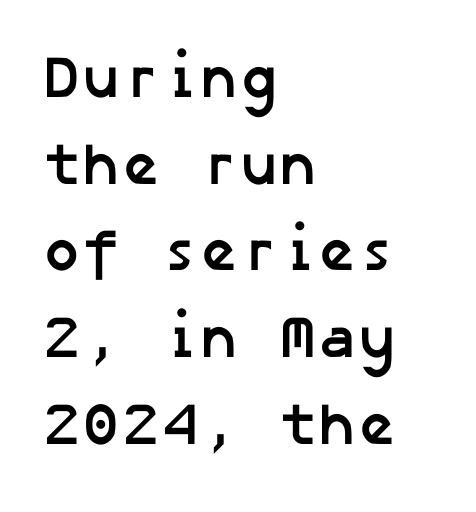
Line beginnings align vertically; line endings do not. The letters sit at their default tracking, neither squeezed nor spread. Are there feet on the stems? There aren't — it's a sans. Rule under the text: the space is simply empty. The face used here has the dense, thick strokes of a bold.
